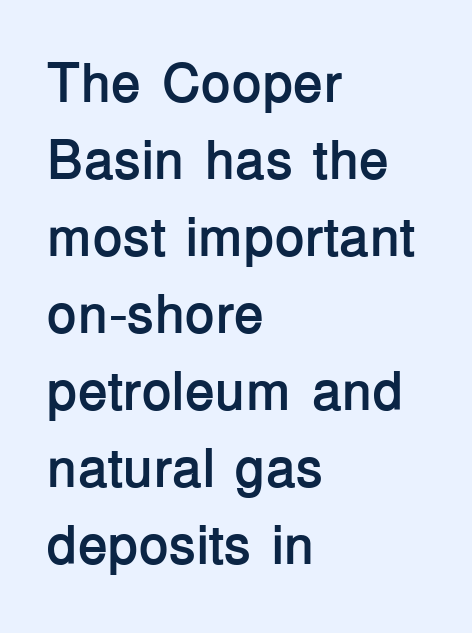
Q: Is the text bold? A: Yes.
Q: Is the text italic (slanted)? A: No, it is upright.
Q: Is the typeface a serif or a sans-serif typeface? A: Sans-serif.
Q: Is the text underlined? A: No.
Q: How is the paragraph aligned? A: Left-aligned.
Q: Is the spacing between letters normal or unusually wide? A: Normal.
Q: Is the spacing between lines tight, normal or loose? A: Normal.
Q: Width (condensed, normal, or wide)? A: Normal.
Q: Stroke contrast? A: Low.
Q: x-height? A: Medium.
Q: Monospaced? A: No.
